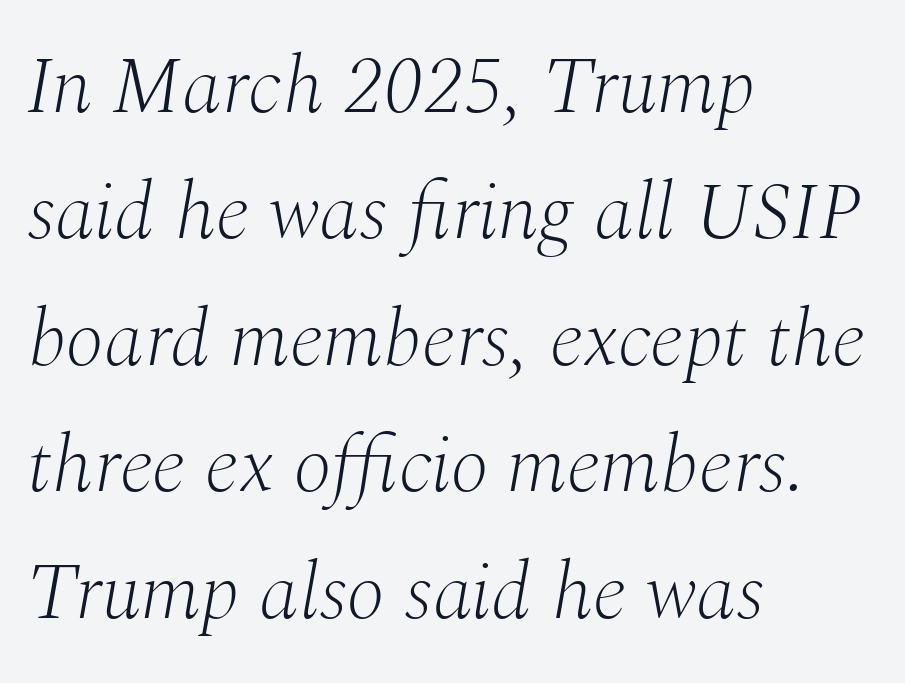
{"serif": "yes", "italic": "yes", "lean": "right", "slant_degrees": 10, "bold": "no", "weight": "light", "width": "normal", "stroke_contrast": "medium", "x_height": "medium", "monospaced": "no", "underline": "no", "align": "left", "line_spacing": "normal", "line_spacing_ratio": 1.58, "letter_spacing": "normal", "letter_spacing_em": 0.0, "glyph_px": 80}
